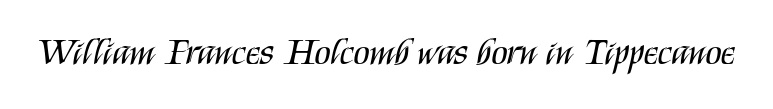
The image shows 37 px regular-weight, condensed sans-serif type; set normal letter spacing, not underlined; medium stroke contrast and a large x-height.
